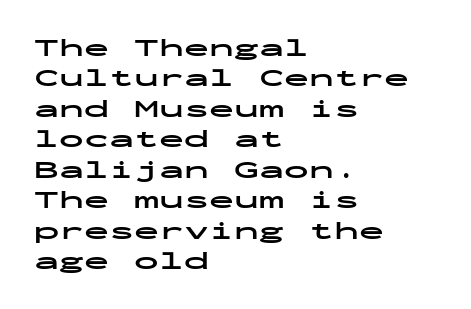
{"italic": "no", "bold": "yes", "underline": "no", "align": "left", "line_spacing_ratio": 1.22, "letter_spacing": "normal", "letter_spacing_em": 0.0, "glyph_px": 25}
